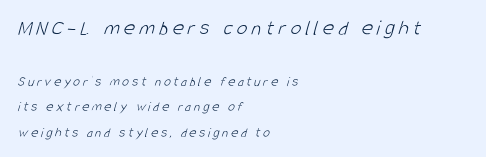
Descenders hang freely into open space. No chunkiness to these letters — they're not bold. The composition opens big and finishes small. The lines are quadded left.
